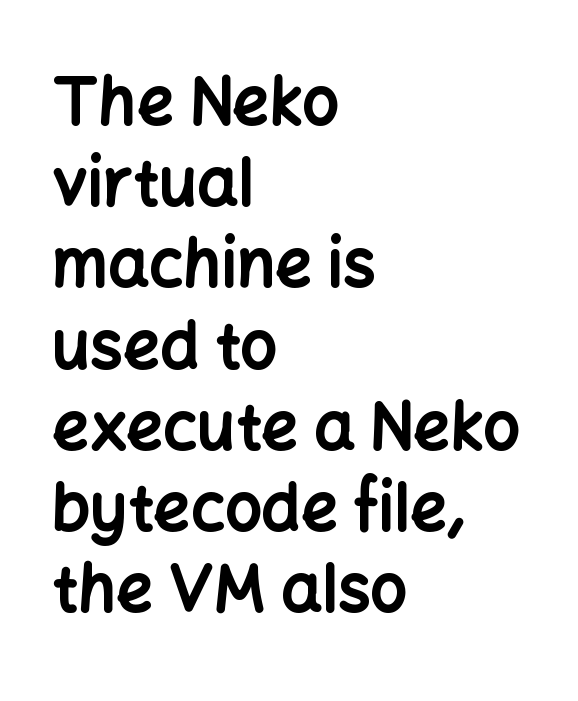
Q: Is the text bold? A: Yes.
Q: Is the text italic (slanted)? A: No, it is upright.
Q: Is the typeface a serif or a sans-serif typeface? A: Sans-serif.
Q: Is the text underlined? A: No.
Q: How is the paragraph aligned? A: Left-aligned.
Q: Is the spacing between letters normal or unusually wide? A: Normal.
Q: Is the spacing between lines tight, normal or loose? A: Normal.
Q: Width (condensed, normal, or wide)? A: Normal.
Q: Stroke contrast? A: Low.
Q: x-height? A: Medium.
Q: Monospaced? A: No.
